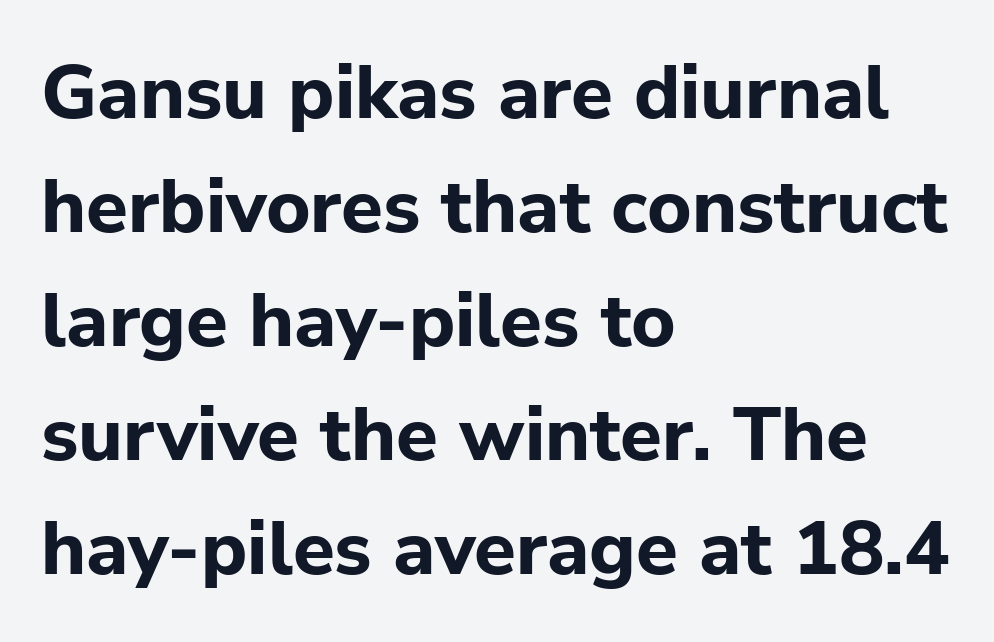
The image shows 76 px bold sans-serif type, upright; set left-aligned, normal line spacing (1.5x), normal letter spacing, not underlined; low stroke contrast and a medium x-height.
